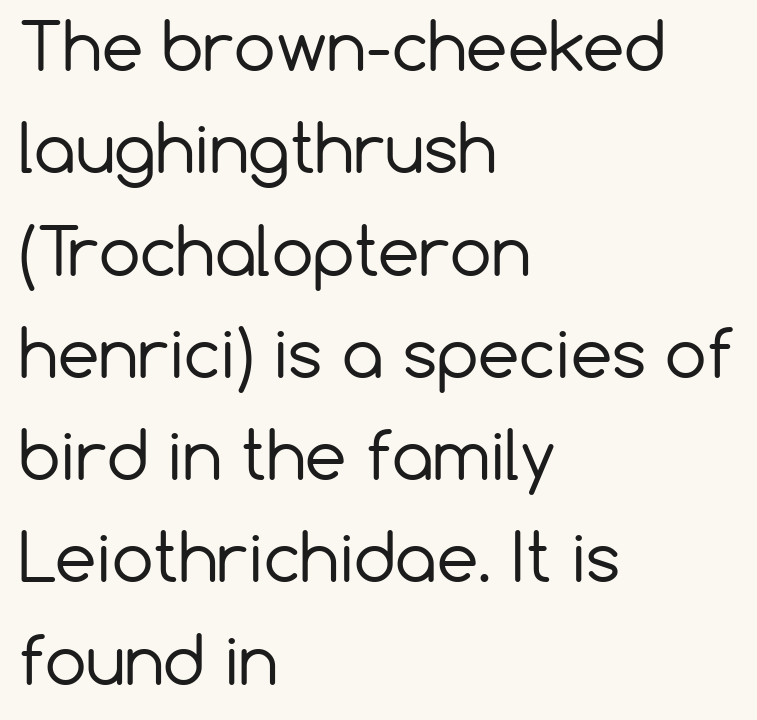
{"serif": "no", "italic": "no", "bold": "no", "weight": "regular", "width": "normal", "stroke_contrast": "low", "x_height": "medium", "monospaced": "no", "underline": "no", "align": "left", "line_spacing": "normal", "line_spacing_ratio": 1.55, "letter_spacing": "normal", "letter_spacing_em": 0.0, "glyph_px": 66}
